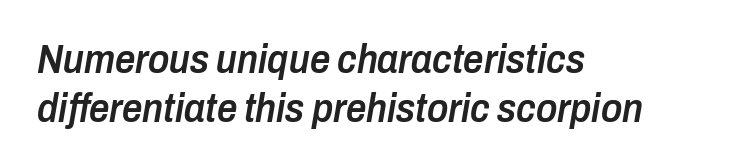
Check under the words: just untouched page. Is the type slanted? Yes — the strokes lean at a clear angle. Standard letterfit; no display-style spreading of the glyphs. The paragraph has a hard left edge and a soft right edge. In terms of weight, the rendering is demibold, just under bold.
